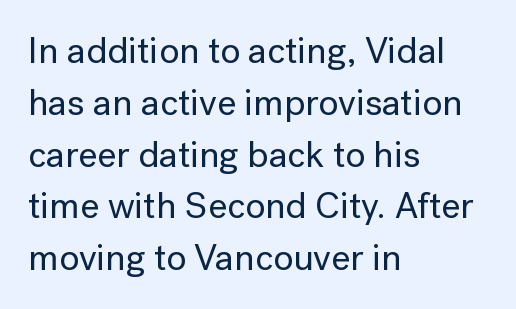
Stroke terminals: plain, sans-serif. Has an underline been added? It has not. Casual observation: everything's shoved over to the left. Each letter keeps its own natural width here, so spacing adapts to shape. Letter spacing: default.
